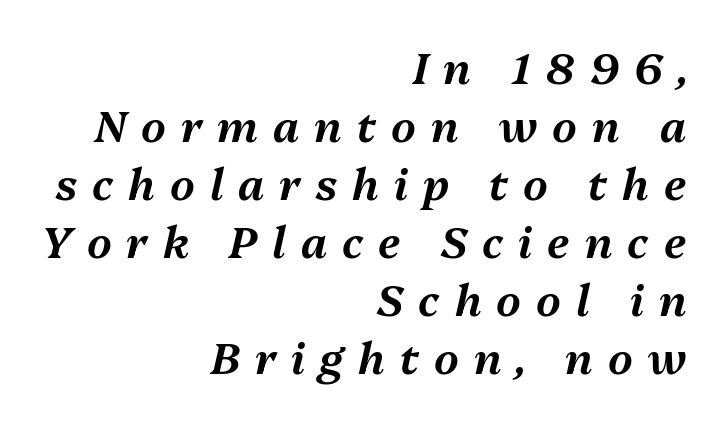
The passage shown has open, widely tracked lettering throughout. Descender tails drop into unmarked territory. The space between consecutive lines is moderate. Think of a printed novel: that variable character pitch is what you see here. Rendered with sloped, italic letterforms. Alignment: flush right.
